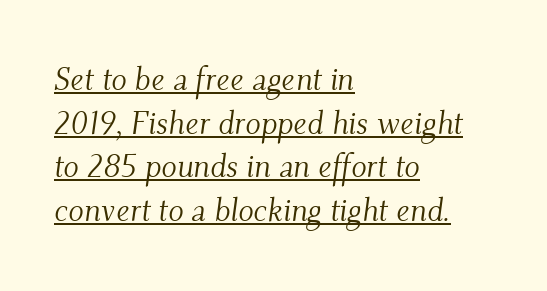
{"serif": "yes", "italic": "yes", "lean": "right", "slant_degrees": 9, "bold": "no", "weight": "light", "width": "normal", "stroke_contrast": "medium", "x_height": "small", "monospaced": "no", "underline": "yes", "align": "left", "line_spacing": "normal", "line_spacing_ratio": 1.36, "letter_spacing": "normal", "letter_spacing_em": 0.0, "glyph_px": 32}
